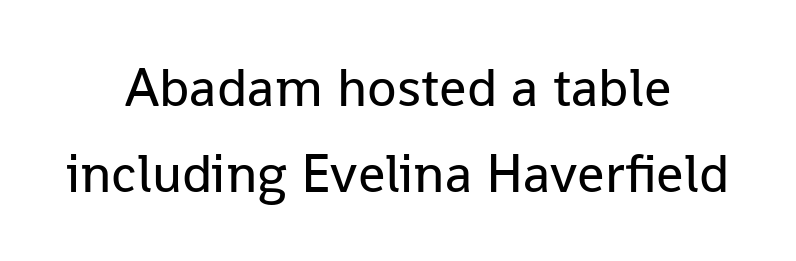
The image shows 54 px regular-weight sans-serif type, upright; set centered, normal line spacing (1.6x), normal letter spacing, not underlined; low stroke contrast and a medium x-height.
